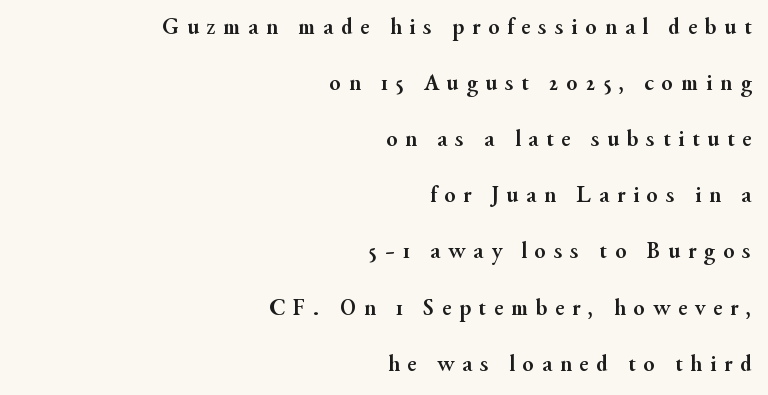
Q: Is the text bold? A: Yes.
Q: Is the text italic (slanted)? A: No, it is upright.
Q: Is the text underlined? A: No.
Q: How is the paragraph aligned? A: Right-aligned.
Q: Is the spacing between letters normal or unusually wide? A: Unusually wide.
Q: Is the spacing between lines tight, normal or loose? A: Loose.
